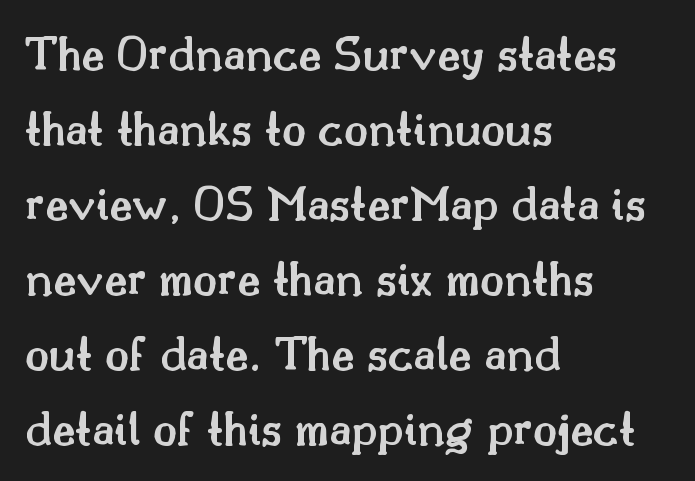
Typographic density is moderately raised because the face is semibold. Compared with a centered layout, this one pins lines to the left instead. The space between consecutive lines is moderate. Varying glyph widths throughout — classic text-font behaviour.
